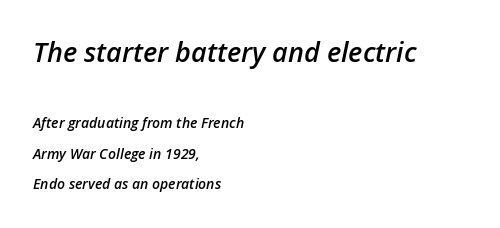
The face used here has a pronounced slope to its letters. Strokes here are thickened, but only to semibold level. Of the two passages, the one on top uses the larger point size. Only glyphs here, with clear space below each row.
